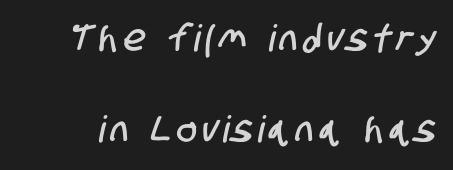
{"serif": "no", "width": "condensed", "stroke_contrast": "low", "x_height": "large", "monospaced": "no", "underline": "no", "line_spacing": "loose", "line_spacing_ratio": 2.47, "glyph_px": 37}
